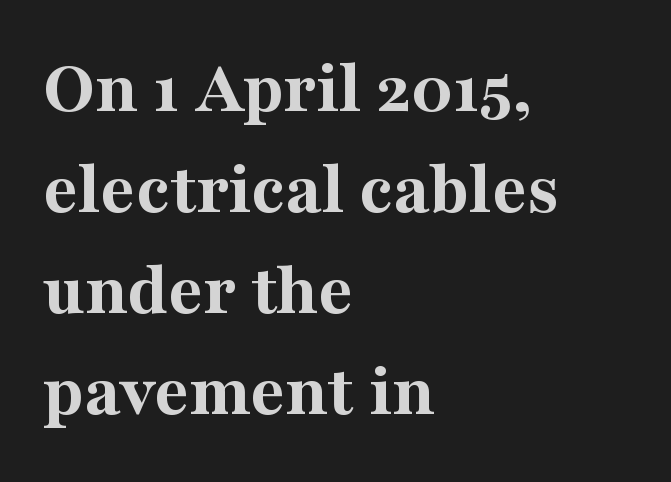
The image shows 76 px bold serif type, upright; set left-aligned, normal line spacing (1.33x), normal letter spacing, not underlined; medium stroke contrast and a medium x-height.
